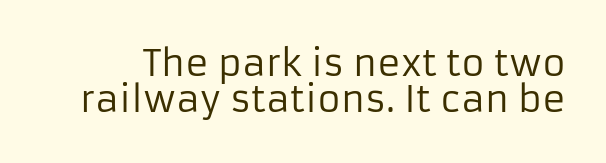
Q: Is the text bold? A: No.
Q: Is the text italic (slanted)? A: No, it is upright.
Q: Is the typeface a serif or a sans-serif typeface? A: Sans-serif.
Q: Is the text underlined? A: No.
Q: Is the spacing between letters normal or unusually wide? A: Normal.
Q: Is the spacing between lines tight, normal or loose? A: Tight.
Q: Width (condensed, normal, or wide)? A: Normal.
Q: Stroke contrast? A: Low.
Q: x-height? A: Medium.
Q: Monospaced? A: No.
